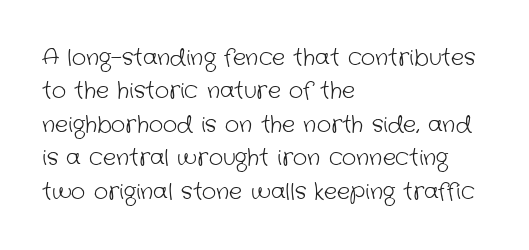
{"bold": "no", "underline": "no", "align": "left", "line_spacing": "normal", "line_spacing_ratio": 1.52, "letter_spacing": "normal", "letter_spacing_em": 0.0, "glyph_px": 22}
